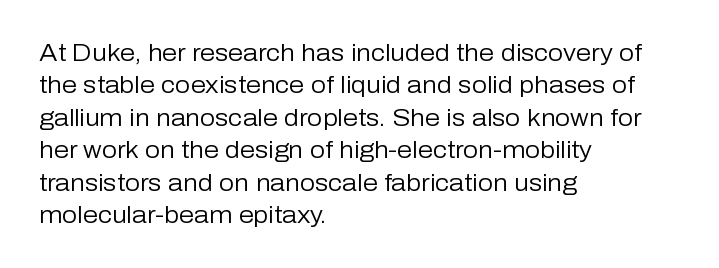
Q: Is the text bold? A: No.
Q: Is the text italic (slanted)? A: No, it is upright.
Q: Is the text underlined? A: No.
Q: How is the paragraph aligned? A: Left-aligned.
Q: Is the spacing between letters normal or unusually wide? A: Normal.
Q: Is the spacing between lines tight, normal or loose? A: Normal.
